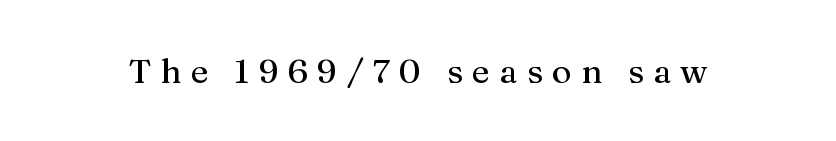
Q: Is the text italic (slanted)? A: No, it is upright.
Q: Is the typeface a serif or a sans-serif typeface? A: Serif.
Q: Is the text underlined? A: No.
Q: Is the spacing between letters normal or unusually wide? A: Unusually wide.
Q: Width (condensed, normal, or wide)? A: Normal.
Q: Stroke contrast? A: Medium.
Q: x-height? A: Medium.
Q: Monospaced? A: No.
